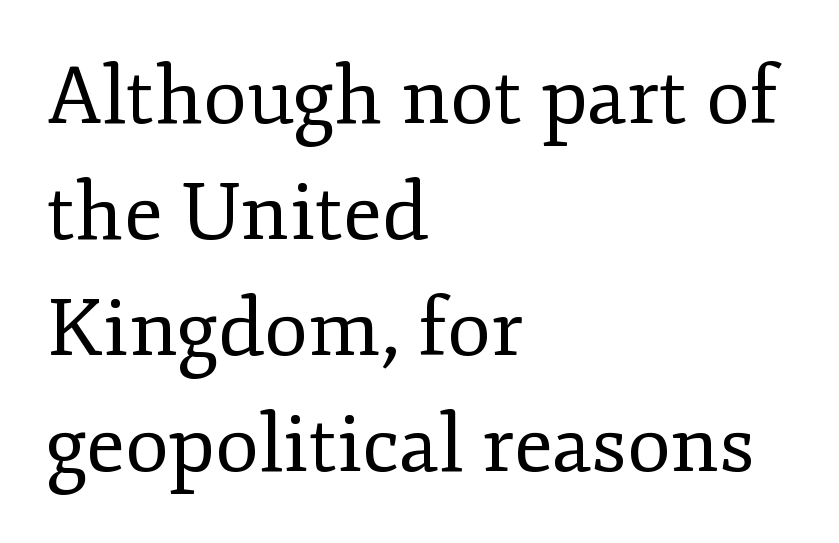
The image shows 80 px regular-weight serif type, upright; set left-aligned, normal line spacing (1.45x), normal letter spacing, not underlined; low stroke contrast and a small x-height.
